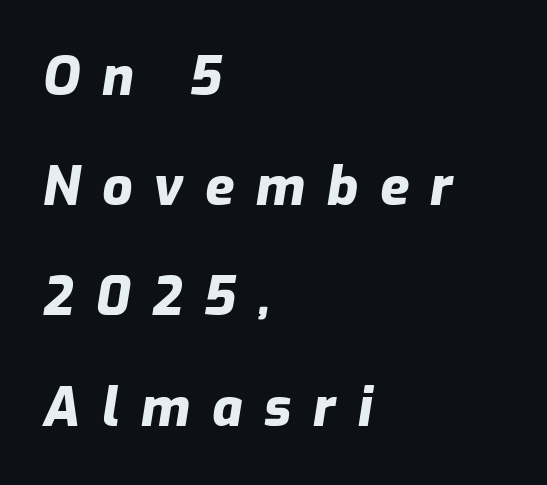
The image shows 53 px heavy type, italic (leaning right); set left-aligned, loose line spacing (2.08x), unusually wide letter spacing (+0.41 em), not underlined; low stroke contrast and a medium x-height.
